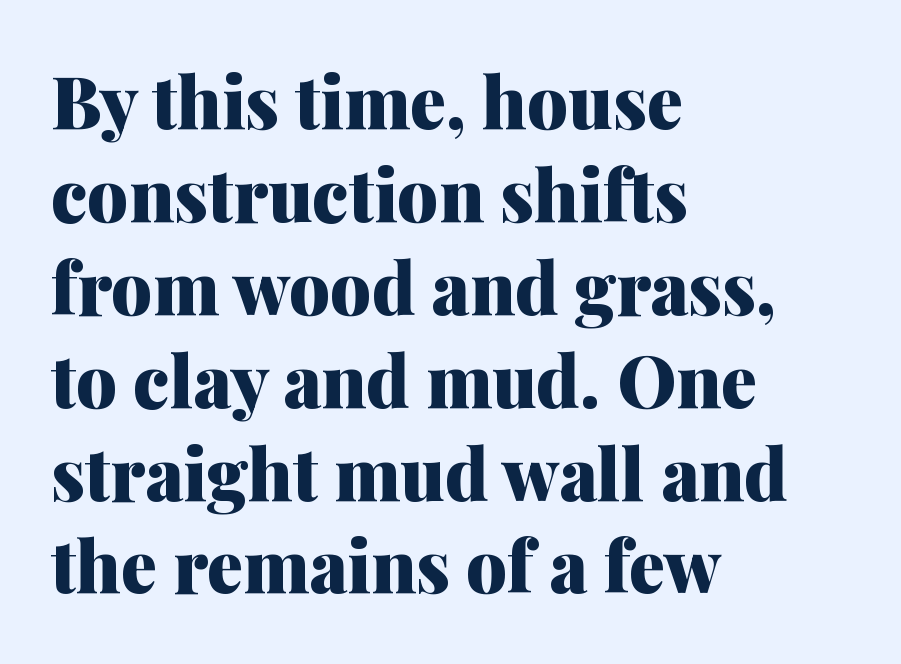
{"serif": "yes", "italic": "no", "bold": "yes", "weight": "heavy", "width": "normal", "stroke_contrast": "medium", "x_height": "medium", "monospaced": "no", "underline": "no", "align": "left", "line_spacing": "normal", "line_spacing_ratio": 1.29, "letter_spacing": "normal", "letter_spacing_em": 0.0, "glyph_px": 72}
